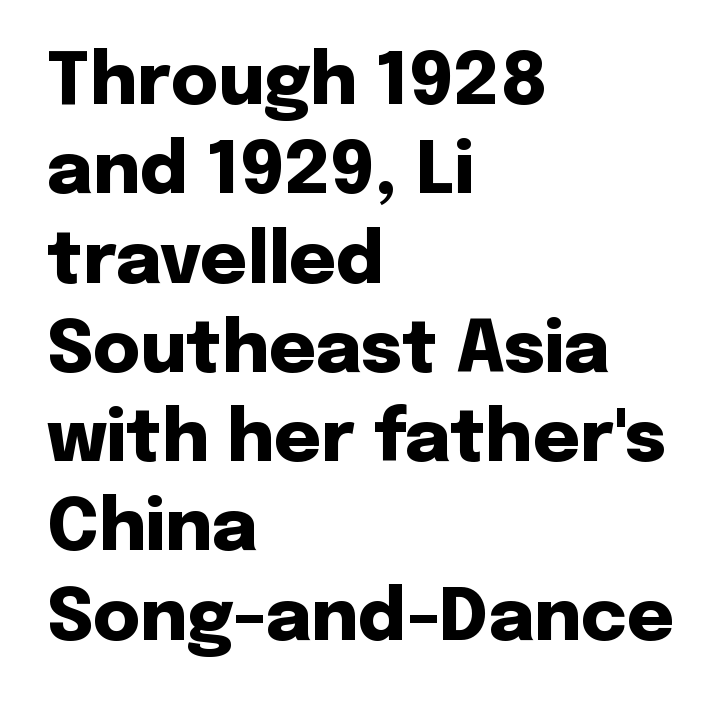
The image shows 72 px heavy sans-serif type, upright; set left-aligned, line spacing 1.24x, normal letter spacing, not underlined; low stroke contrast and a medium x-height.
